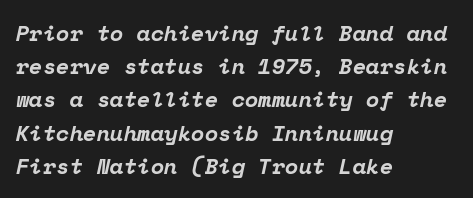
The tracking reads as untouched default to a designer's eye. Heavy-handed strokes throughout: this text is bold. These lines stack with their left ends in a neat column. Is the type slanted? Yes — the strokes lean at a clear angle. The gap between lines stays unmarked.
